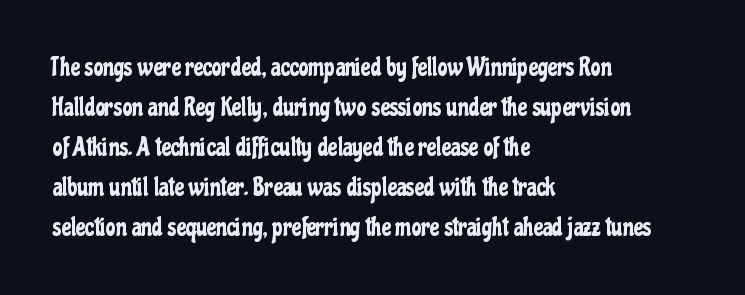
Q: Is the text italic (slanted)? A: No, it is upright.
Q: Is the text underlined? A: No.
Q: How is the paragraph aligned? A: Left-aligned.
Q: Is the spacing between letters normal or unusually wide? A: Normal.
Q: Is the spacing between lines tight, normal or loose? A: Normal.
